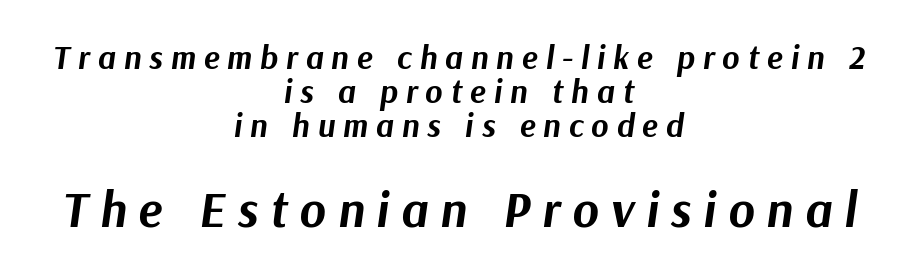
The image shows 50 px bold type, italic (leaning right); set centered, tight line spacing (1.03x), unusually wide letter spacing (+0.24 em), not underlined; the second (bottom) block is 1.52x larger; medium stroke contrast and a medium x-height.
